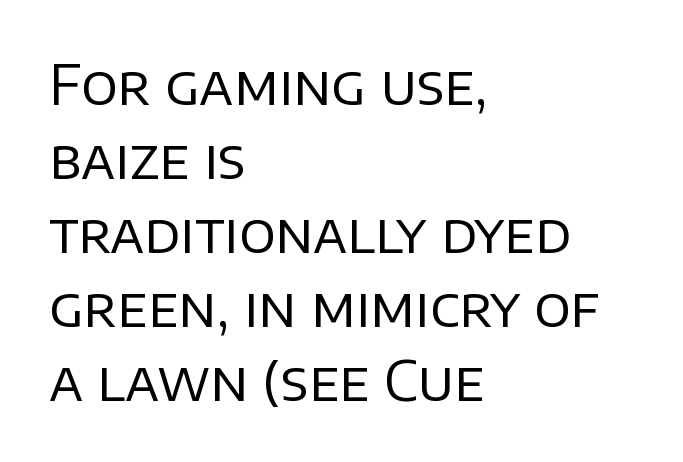
The image shows 54 px regular-weight sans-serif type, upright; set left-aligned, normal line spacing (1.37x), normal letter spacing, not underlined; low stroke contrast and a large x-height.
